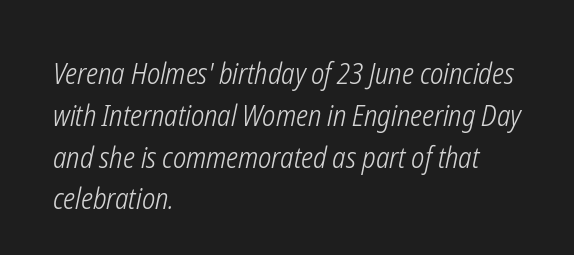
The image shows 29 px light, condensed type, italic (leaning right); set left-aligned, normal line spacing (1.44x), normal letter spacing, not underlined; low stroke contrast and a medium x-height.
